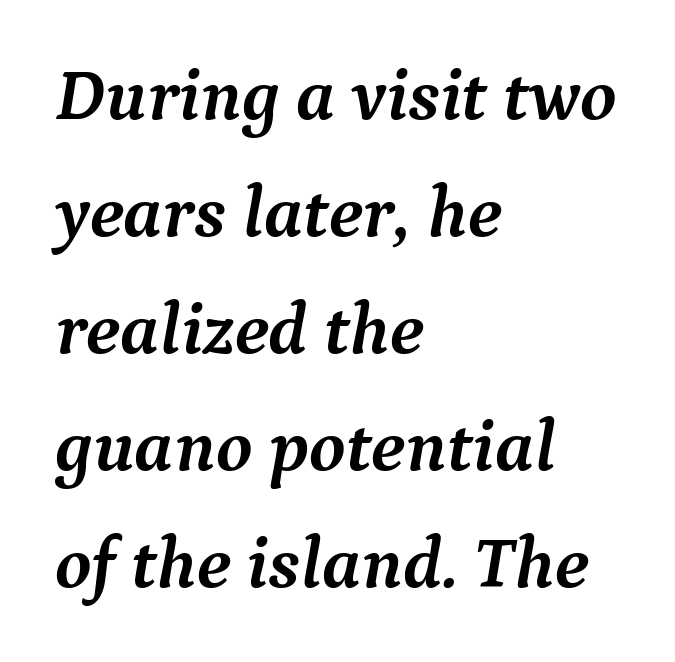
Q: Is the text bold? A: Yes.
Q: Is the text italic (slanted)? A: Yes, it leans right by about 9 degrees.
Q: Is the typeface a serif or a sans-serif typeface? A: Serif.
Q: Is the text underlined? A: No.
Q: How is the paragraph aligned? A: Left-aligned.
Q: Is the spacing between letters normal or unusually wide? A: Normal.
Q: Is the spacing between lines tight, normal or loose? A: Normal.
Q: Width (condensed, normal, or wide)? A: Normal.
Q: Stroke contrast? A: Medium.
Q: x-height? A: Medium.
Q: Monospaced? A: No.
